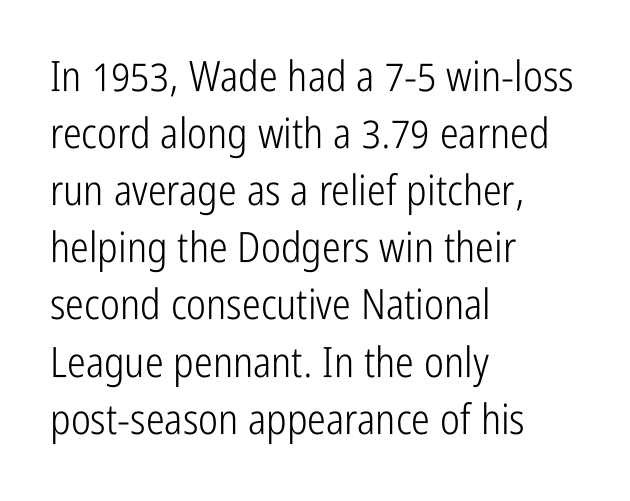
Q: Is the text bold? A: No.
Q: Is the text italic (slanted)? A: No, it is upright.
Q: Is the typeface a serif or a sans-serif typeface? A: Sans-serif.
Q: Is the text underlined? A: No.
Q: How is the paragraph aligned? A: Left-aligned.
Q: Is the spacing between letters normal or unusually wide? A: Normal.
Q: Is the spacing between lines tight, normal or loose? A: Normal.
Q: Width (condensed, normal, or wide)? A: Condensed.
Q: Stroke contrast? A: Low.
Q: x-height? A: Medium.
Q: Monospaced? A: No.
